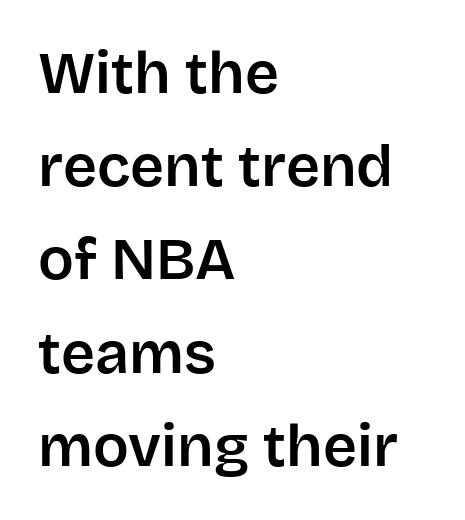
Does the leading feel generous? No, just average. The letters carry no serifs — their stems end cleanly without finishing strokes. In terms of letterspacing, this is plain default setting. The paragraph has a hard left edge and a soft right edge. The passage shown is typed in a proportional face where columns would drift. Check under the words: just untouched page.
